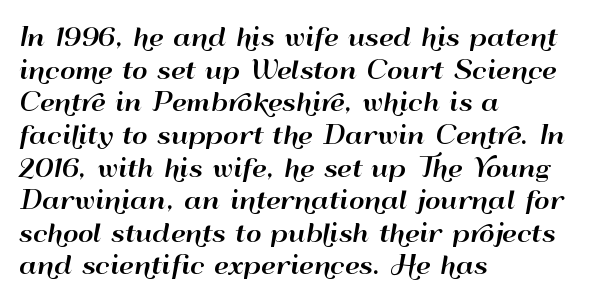
The vertical gap from one line to the next is medium. The rendering keeps characters at their native spacing. Bare-footed words on every line. In CSS terms this would be text-align: left.
